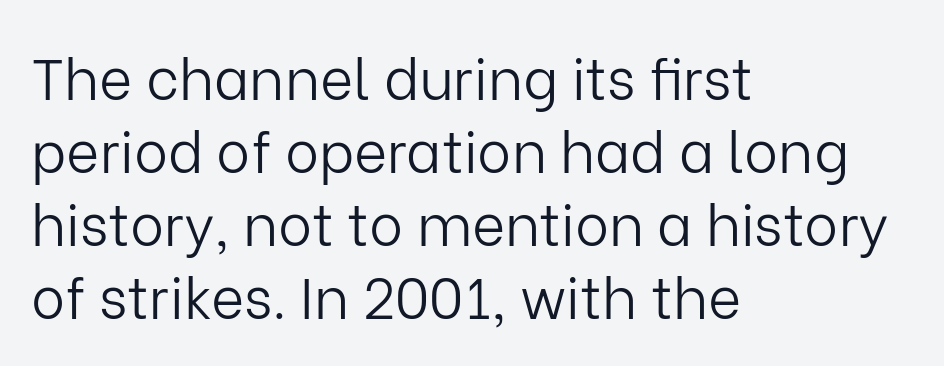
Q: Is the text bold? A: No.
Q: Is the text italic (slanted)? A: No, it is upright.
Q: Is the typeface a serif or a sans-serif typeface? A: Sans-serif.
Q: Is the text underlined? A: No.
Q: How is the paragraph aligned? A: Left-aligned.
Q: Is the spacing between letters normal or unusually wide? A: Normal.
Q: Is the spacing between lines tight, normal or loose? A: Normal.
Q: Width (condensed, normal, or wide)? A: Normal.
Q: Stroke contrast? A: Low.
Q: x-height? A: Medium.
Q: Monospaced? A: No.
